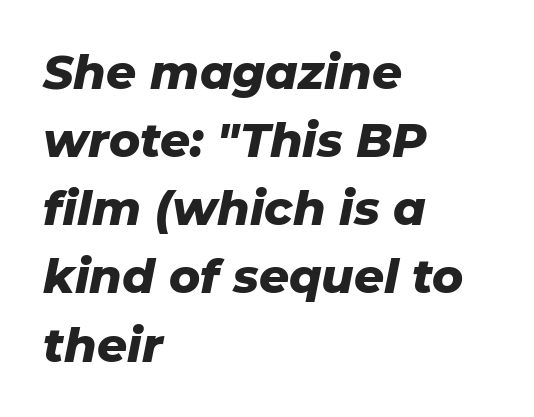
{"italic": "yes", "lean": "right", "slant_degrees": 11, "bold": "yes", "weight": "heavy", "width": "normal", "stroke_contrast": "low", "x_height": "medium", "monospaced": "no", "underline": "no", "align": "left", "line_spacing": "normal", "line_spacing_ratio": 1.45, "letter_spacing": "normal", "letter_spacing_em": 0.0, "glyph_px": 47}
